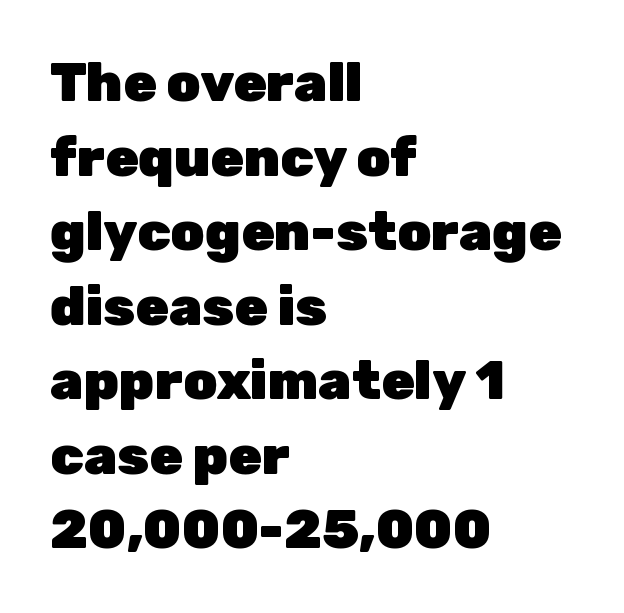
The image shows 54 px heavy sans-serif type, upright; set left-aligned, normal line spacing (1.38x), normal letter spacing, not underlined; low stroke contrast and a medium x-height.
